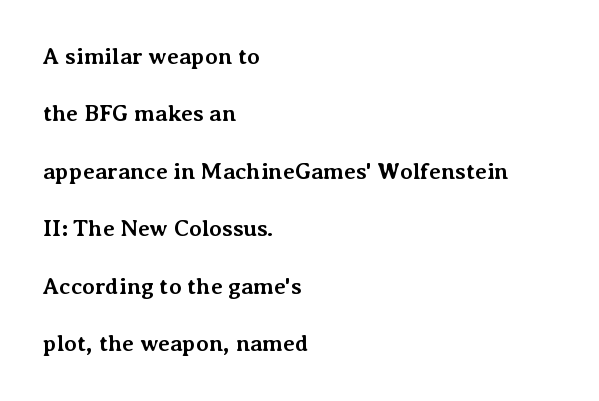
Q: Is the text bold? A: Yes.
Q: Is the text italic (slanted)? A: No, it is upright.
Q: Is the text underlined? A: No.
Q: How is the paragraph aligned? A: Left-aligned.
Q: Is the spacing between letters normal or unusually wide? A: Normal.
Q: Is the spacing between lines tight, normal or loose? A: Loose.
